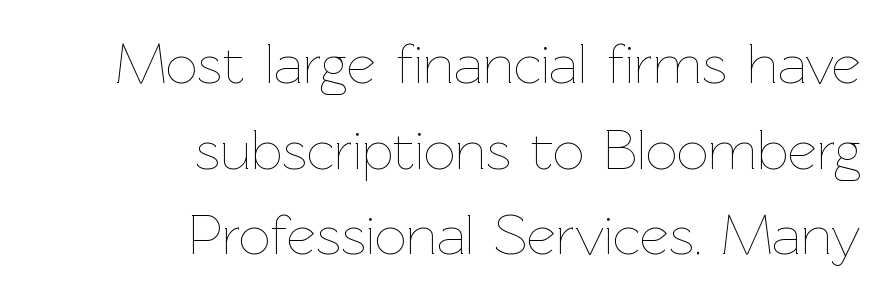
The image shows 56 px thin type, upright; set right-aligned, normal line spacing (1.53x), normal letter spacing, not underlined; low stroke contrast and a medium x-height.
